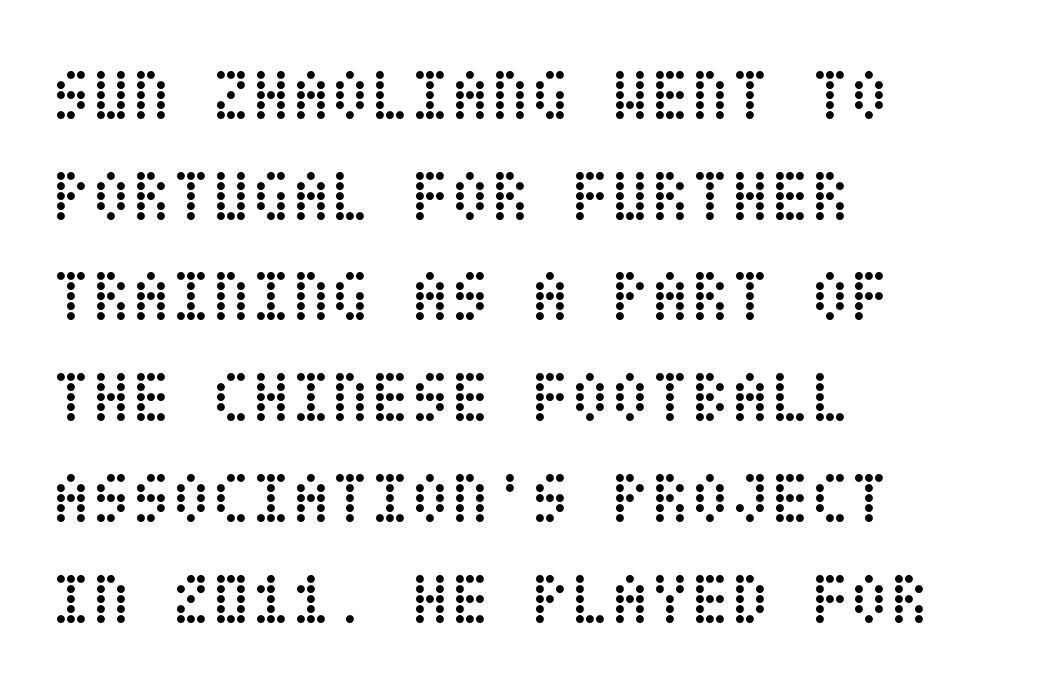
The image shows 73 px regular-weight, condensed type, upright; set left-aligned, normal line spacing (1.38x), normal letter spacing, not underlined; low stroke contrast and a large x-height.
